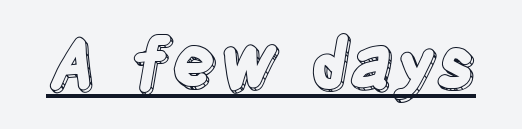
{"width": "condensed", "x_height": "large", "monospaced": "no", "underline": "yes", "letter_spacing": "normal", "letter_spacing_em": 0.0, "glyph_px": 68}
